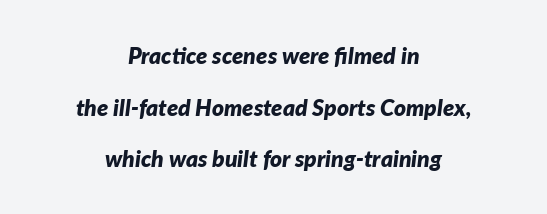
The image shows 23 px bold type, italic (leaning right); set centered, loose line spacing (2.24x), normal letter spacing, not underlined.
